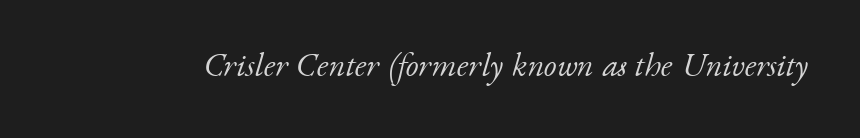
Q: Is the text bold? A: No.
Q: Is the text italic (slanted)? A: Yes, it leans right by about 17 degrees.
Q: Is the typeface a serif or a sans-serif typeface? A: Serif.
Q: Is the text underlined? A: No.
Q: Is the spacing between letters normal or unusually wide? A: Normal.
Q: Width (condensed, normal, or wide)? A: Normal.
Q: Stroke contrast? A: Low.
Q: x-height? A: Small.
Q: Monospaced? A: No.
